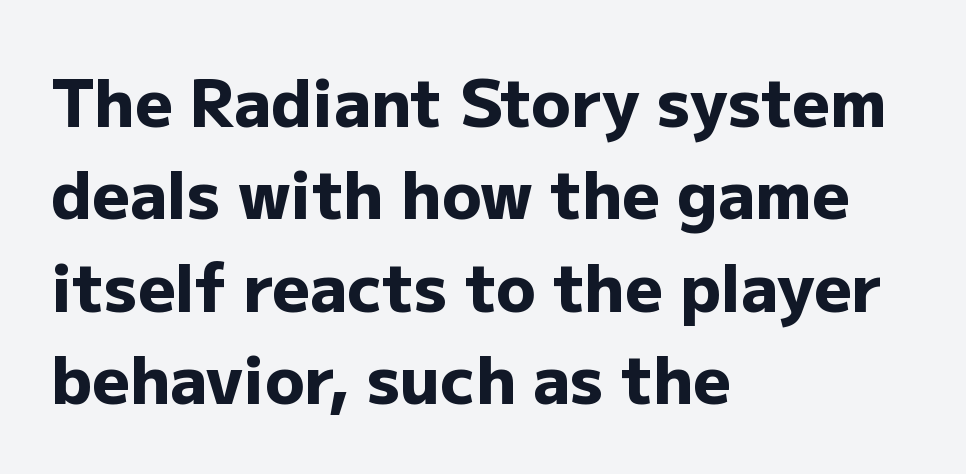
Q: Is the text bold? A: Yes.
Q: Is the text italic (slanted)? A: No, it is upright.
Q: Is the typeface a serif or a sans-serif typeface? A: Sans-serif.
Q: Is the text underlined? A: No.
Q: How is the paragraph aligned? A: Left-aligned.
Q: Is the spacing between letters normal or unusually wide? A: Normal.
Q: Is the spacing between lines tight, normal or loose? A: Normal.
Q: Width (condensed, normal, or wide)? A: Normal.
Q: Stroke contrast? A: Low.
Q: x-height? A: Medium.
Q: Monospaced? A: No.
